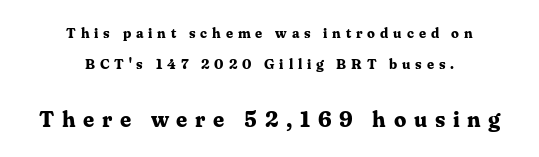
Inter-character spacing is expanded well beyond the font's built-in metrics. Horizontal bands of white between lines are thick stripes. The block sitting lower on the canvas is the one with enlarged characters. Is there any slant? The stems are plumb. Honestly, there is no underline to notice here at all.
